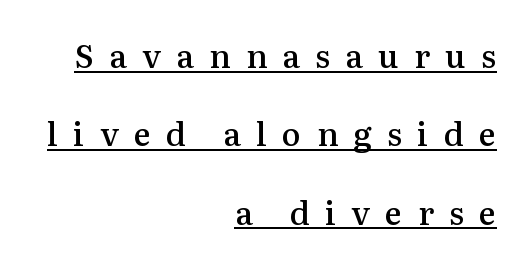
{"serif": "yes", "italic": "no", "bold": "semi", "weight": "semibold", "width": "normal", "stroke_contrast": "medium", "x_height": "medium", "monospaced": "no", "underline": "yes", "align": "right", "line_spacing": "loose", "line_spacing_ratio": 2.45, "letter_spacing": "wide", "letter_spacing_em": 0.48, "glyph_px": 32}
